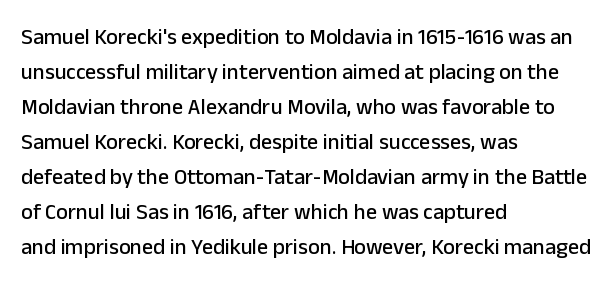
{"italic": "no", "underline": "no", "align": "left", "line_spacing": "normal", "line_spacing_ratio": 1.59, "letter_spacing": "normal", "letter_spacing_em": 0.0, "glyph_px": 22}
